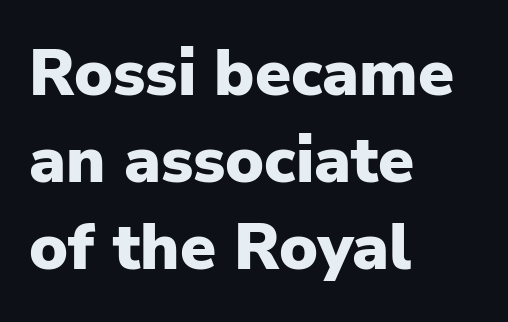
Where is the straight margin? On the left. Honestly, the row spacing looks completely unremarkable. Observe the absence of serifs on each vertical stroke in this sample. The type is set solid horizontally, with unmodified tracking.
